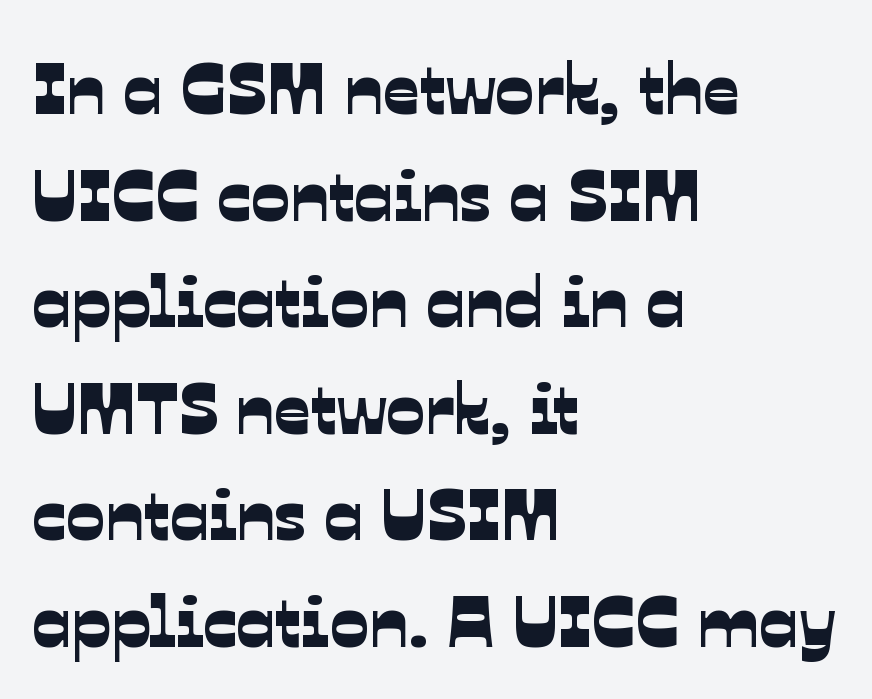
{"serif": "no", "width": "normal", "stroke_contrast": "low", "x_height": "medium", "monospaced": "no", "underline": "no", "align": "left", "line_spacing": "normal", "line_spacing_ratio": 1.48, "letter_spacing": "normal", "letter_spacing_em": 0.0, "glyph_px": 72}
